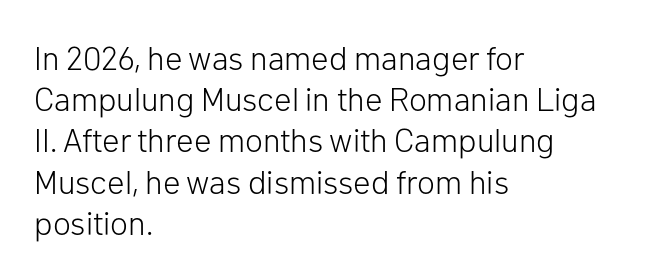
Q: Is the text bold? A: No.
Q: Is the text italic (slanted)? A: No, it is upright.
Q: Is the typeface a serif or a sans-serif typeface? A: Sans-serif.
Q: Is the text underlined? A: No.
Q: How is the paragraph aligned? A: Left-aligned.
Q: Is the spacing between letters normal or unusually wide? A: Normal.
Q: Is the spacing between lines tight, normal or loose? A: Normal.
Q: Width (condensed, normal, or wide)? A: Normal.
Q: Stroke contrast? A: Low.
Q: x-height? A: Medium.
Q: Monospaced? A: No.
